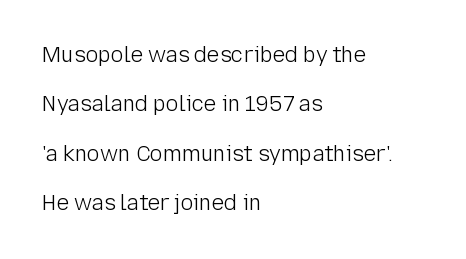
The image shows 21 px text type, upright; set left-aligned, loose line spacing (2.35x), normal letter spacing, not underlined.
